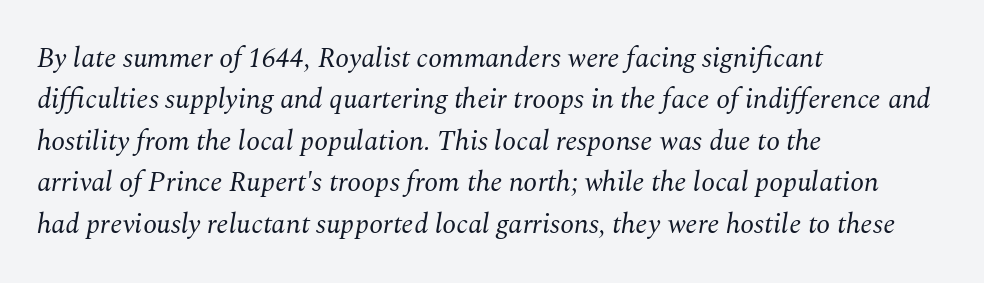
Q: Is the text bold? A: No.
Q: Is the text italic (slanted)? A: Yes, it leans right by about 10 degrees.
Q: Is the typeface a serif or a sans-serif typeface? A: Serif.
Q: Is the text underlined? A: No.
Q: How is the paragraph aligned? A: Left-aligned.
Q: Is the spacing between letters normal or unusually wide? A: Normal.
Q: Is the spacing between lines tight, normal or loose? A: Normal.
Q: Width (condensed, normal, or wide)? A: Normal.
Q: Stroke contrast? A: Medium.
Q: x-height? A: Medium.
Q: Monospaced? A: No.
